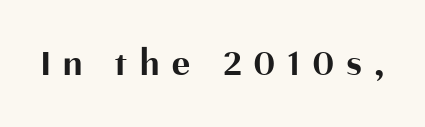
The image shows 38 px bold sans-serif type, upright; set unusually wide letter spacing (+0.33 em), not underlined; medium stroke contrast and a medium x-height.
